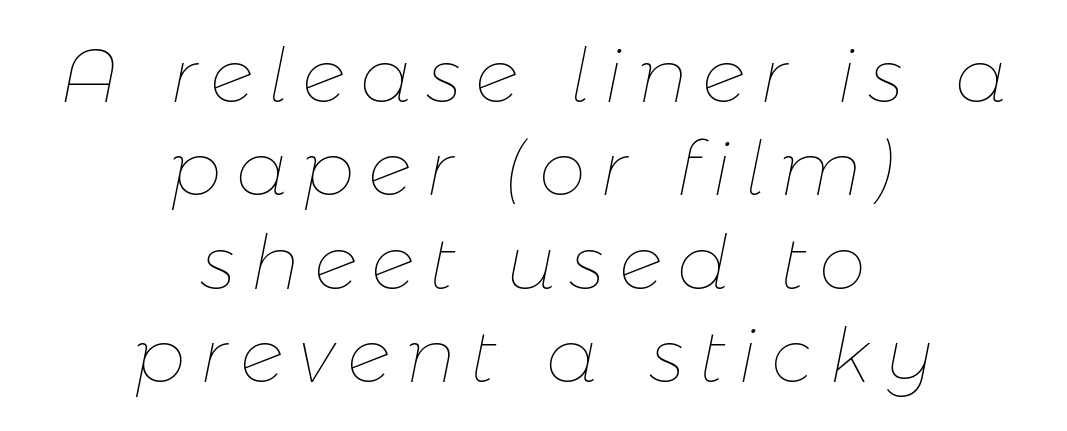
{"italic": "yes", "lean": "right", "slant_degrees": 11, "bold": "no", "weight": "thin", "width": "normal", "stroke_contrast": "low", "x_height": "medium", "monospaced": "no", "underline": "no", "align": "center", "line_spacing_ratio": 1.23, "glyph_px": 76}
